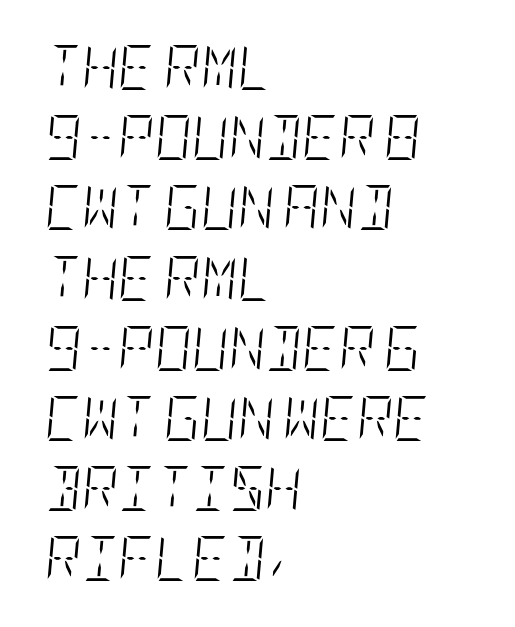
The passage shown leans; its letterforms are oblique. Compared with typical body copy, the letter spacing here is the same. Underlining? Definitely not there. The passage shown is not bold in any degree.
